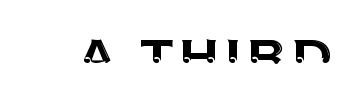
The image shows 70 px sans-serif type, upright; set normal letter spacing, not underlined; medium stroke contrast and a large x-height.
